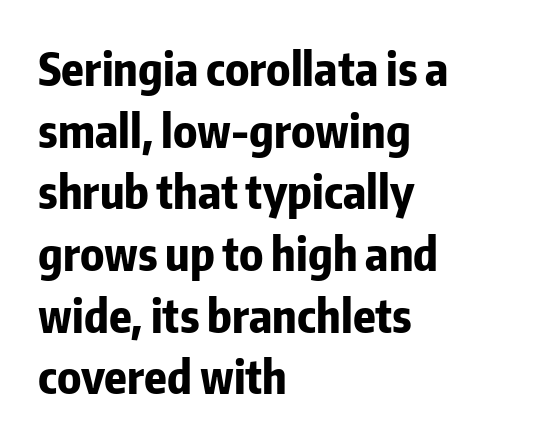
The image shows 46 px bold, condensed sans-serif type, upright; set left-aligned, normal line spacing (1.34x), normal letter spacing, not underlined; low stroke contrast and a medium x-height.
